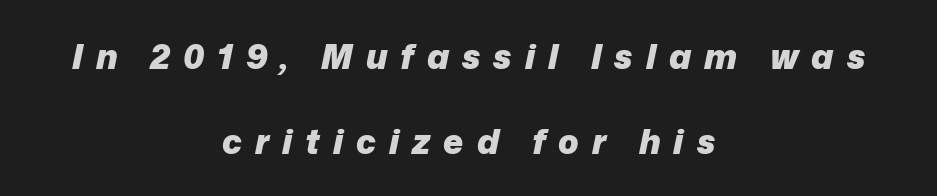
Q: Is the text bold? A: Yes.
Q: Is the text italic (slanted)? A: Yes, it leans right by about 12 degrees.
Q: Is the text underlined? A: No.
Q: How is the paragraph aligned? A: Centered.
Q: Is the spacing between letters normal or unusually wide? A: Unusually wide.
Q: Is the spacing between lines tight, normal or loose? A: Loose.
Q: Width (condensed, normal, or wide)? A: Normal.
Q: Stroke contrast? A: Low.
Q: x-height? A: Medium.
Q: Monospaced? A: No.
